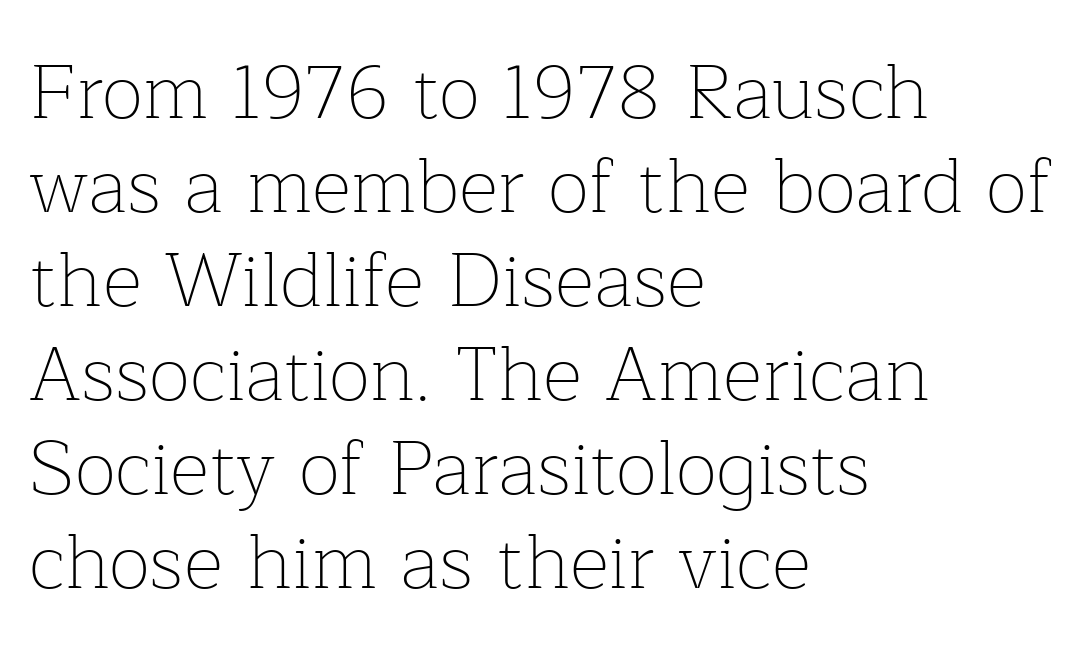
The image shows 77 px thin serif type, upright; set left-aligned, line spacing 1.22x, normal letter spacing, not underlined; low stroke contrast and a medium x-height.
